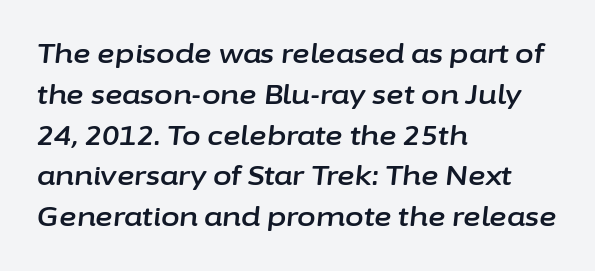
If you drew a ruler down the left edge, every line would touch it. Anything drawn beneath the words? Only blank space. The text carries the slant typical of an italic or oblique font. What's the leading like? Ordinary, nothing unusual. This sample uses plain, unmodified letter spacing.
